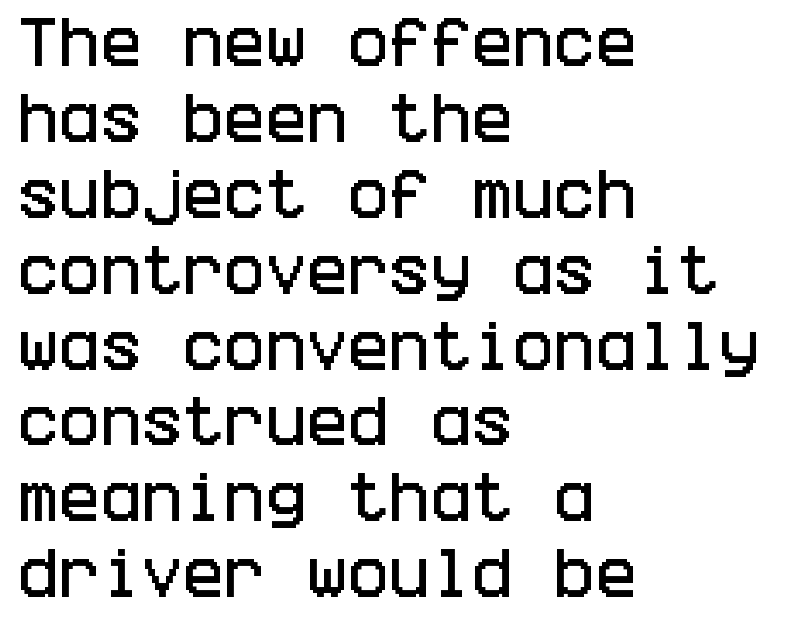
The passage is arranged the way most books set body copy — flush left. Interline gaps are of average width in this sample. The font family rendered here belongs to the sans-serif group. The tracking reads as untouched default to a designer's eye.
